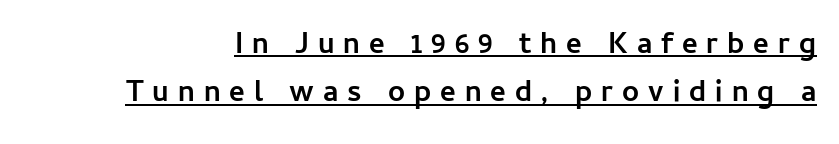
{"serif": "no", "italic": "no", "bold": "yes", "weight": "semibold", "width": "normal", "stroke_contrast": "low", "x_height": "medium", "monospaced": "no", "underline": "yes", "line_spacing": "normal", "line_spacing_ratio": 1.61, "letter_spacing": "wide", "letter_spacing_em": 0.3, "glyph_px": 30}
